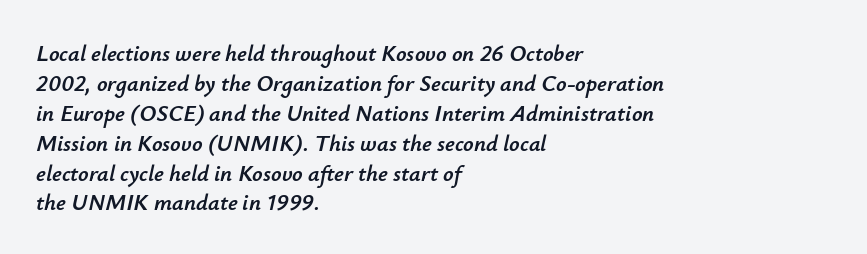
Standard letterfit; no display-style spreading of the glyphs. Is the block centered? No — it sits flush against the left margin. It's the slanting kind of type. How would I describe the line gaps? Plain and ordinary.
